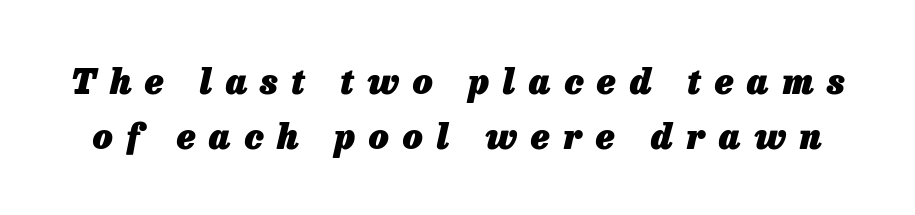
The image shows 35 px heavy type, italic (leaning right); set normal line spacing (1.58x), unusually wide letter spacing (+0.39 em), not underlined; low stroke contrast and a medium x-height.
